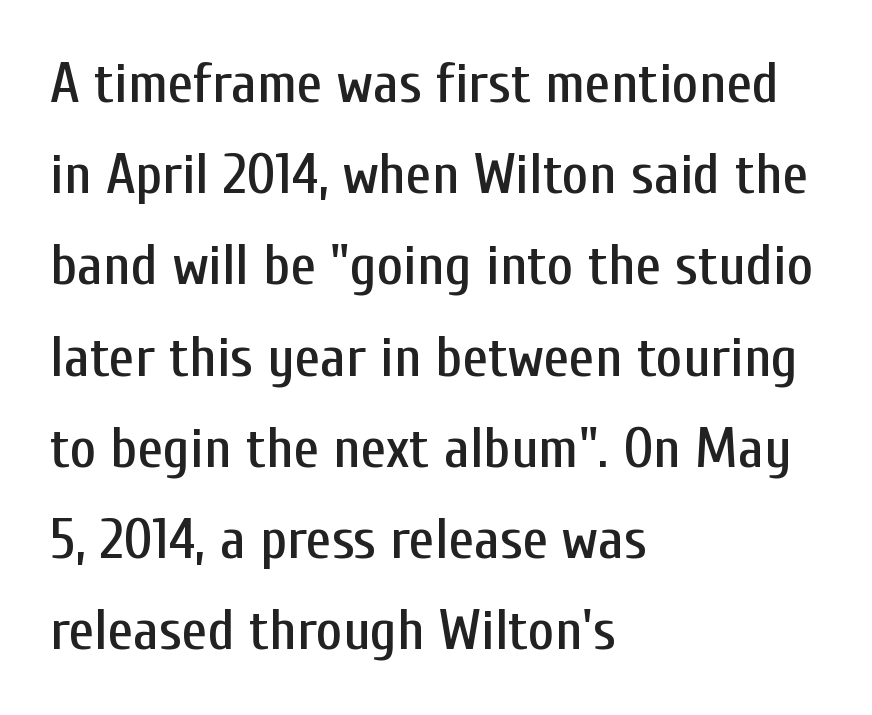
The image shows 57 px condensed sans-serif type, upright; set left-aligned, normal line spacing (1.6x), normal letter spacing, not underlined; low stroke contrast and a medium x-height.
